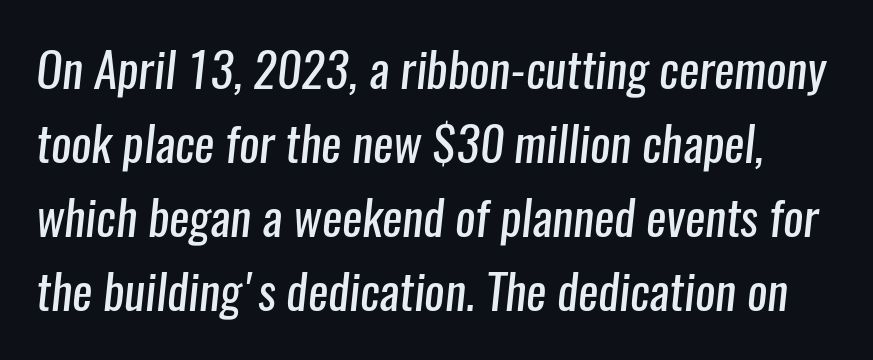
Q: Is the text bold? A: No.
Q: Is the typeface a serif or a sans-serif typeface? A: Sans-serif.
Q: Is the text underlined? A: No.
Q: Is the spacing between letters normal or unusually wide? A: Normal.
Q: Is the spacing between lines tight, normal or loose? A: Normal.
Q: Width (condensed, normal, or wide)? A: Condensed.
Q: Stroke contrast? A: Low.
Q: x-height? A: Medium.
Q: Monospaced? A: No.
